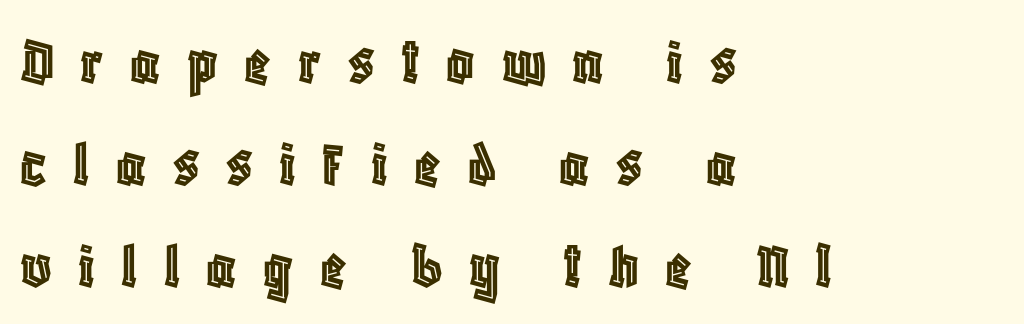
The image shows 68 px condensed type, upright; set left-aligned, normal line spacing (1.5x), unusually wide letter spacing (+0.39 em), not underlined; a large x-height.
